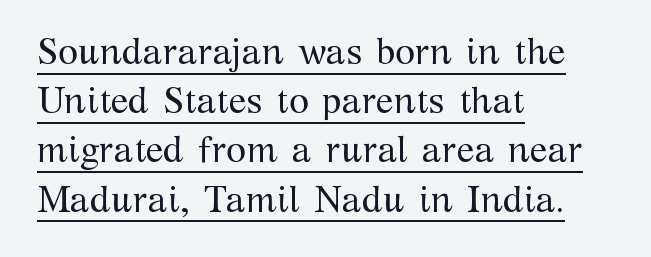
The image shows 37 px regular-weight serif type, upright; set left-aligned, normal line spacing (1.33x), normal letter spacing, underlined; medium stroke contrast and a medium x-height.
